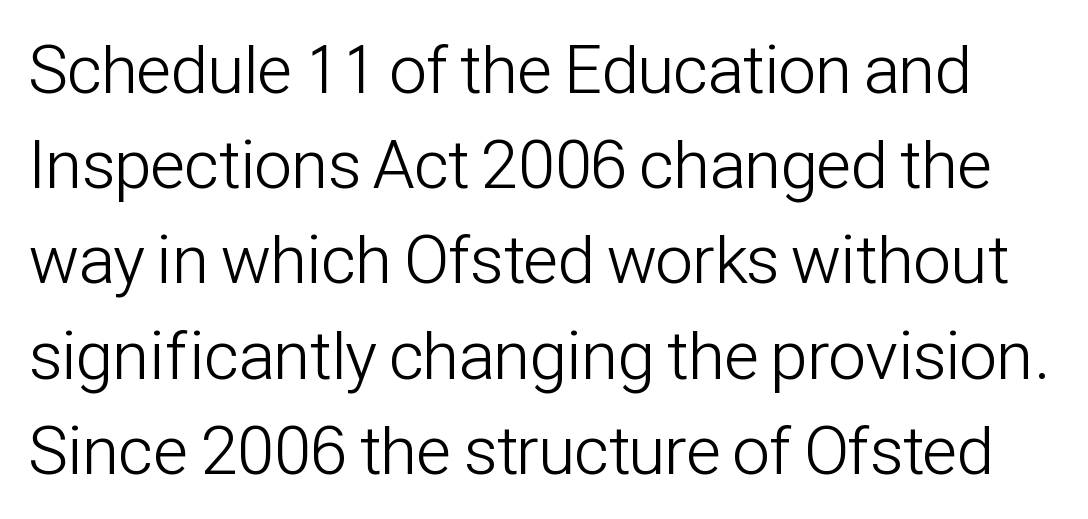
{"serif": "no", "italic": "no", "bold": "no", "weight": "light", "width": "condensed", "stroke_contrast": "low", "x_height": "medium", "monospaced": "no", "underline": "no", "line_spacing": "normal", "line_spacing_ratio": 1.4, "letter_spacing": "normal", "letter_spacing_em": 0.0, "glyph_px": 68}
